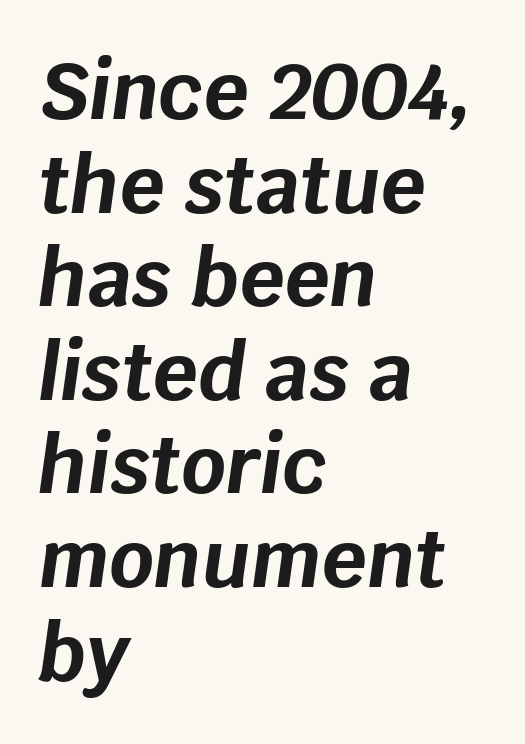
Left-aligned paragraph, ragged on the right. Each letter keeps its own natural width here, so spacing adapts to shape. The line texture is even and compact thanks to regular tracking. Words float on clear page, feet unadorned. Compared with ordinary roman type, these characters are visibly tilted.
